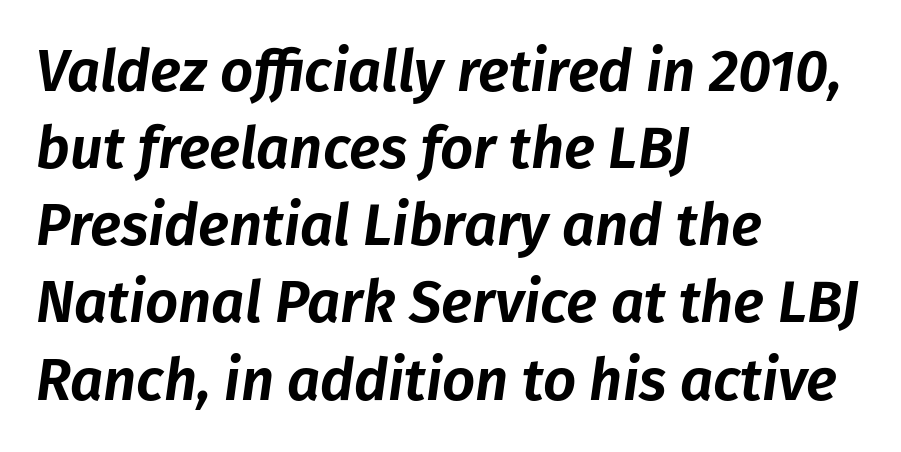
Q: Is the text italic (slanted)? A: Yes, it leans right by about 8 degrees.
Q: Is the text underlined? A: No.
Q: How is the paragraph aligned? A: Left-aligned.
Q: Is the spacing between letters normal or unusually wide? A: Normal.
Q: Is the spacing between lines tight, normal or loose? A: Normal.
Q: Width (condensed, normal, or wide)? A: Normal.
Q: Stroke contrast? A: Low.
Q: x-height? A: Medium.
Q: Monospaced? A: No.
